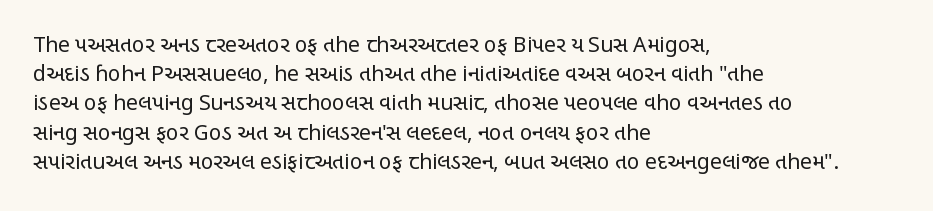
{"italic": "no", "bold": "no", "underline": "no", "align": "left", "line_spacing": "normal", "line_spacing_ratio": 1.39, "letter_spacing": "normal", "letter_spacing_em": 0.0, "glyph_px": 21}
